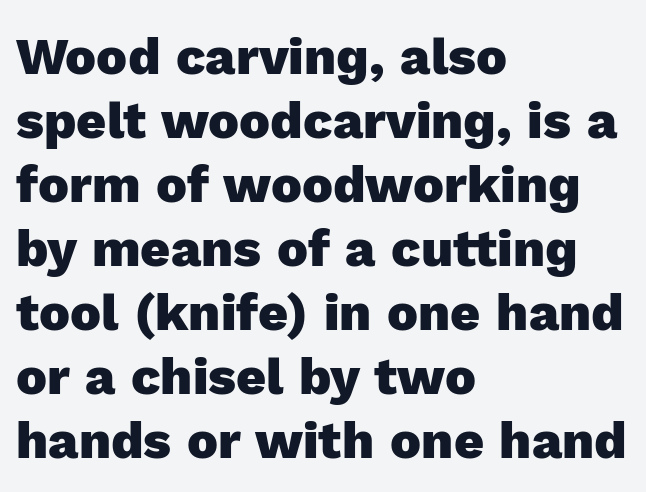
Q: Is the text bold? A: Yes.
Q: Is the text italic (slanted)? A: No, it is upright.
Q: Is the typeface a serif or a sans-serif typeface? A: Sans-serif.
Q: Is the text underlined? A: No.
Q: How is the paragraph aligned? A: Left-aligned.
Q: Is the spacing between letters normal or unusually wide? A: Normal.
Q: Width (condensed, normal, or wide)? A: Normal.
Q: x-height? A: Medium.
Q: Monospaced? A: No.
